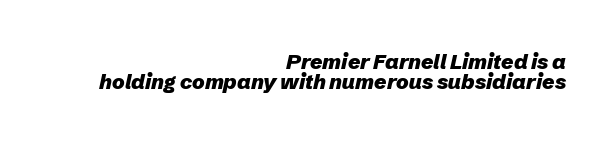
This sample trades vertical openness for compactness between lines. Set as a true bold cut, around the 700 mark. Glyph-to-glyph distance matches everyday printed text. Designer's note — italics engaged. Leftover space on each line is placed entirely before the opening word. Quick note: underline off.
